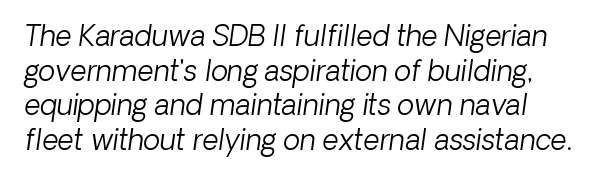
{"italic": "yes", "lean": "right", "slant_degrees": 8, "bold": "no", "weight": "light", "width": "normal", "stroke_contrast": "low", "x_height": "medium", "monospaced": "no", "underline": "no", "line_spacing_ratio": 1.24, "letter_spacing": "normal", "letter_spacing_em": 0.0, "glyph_px": 28}
